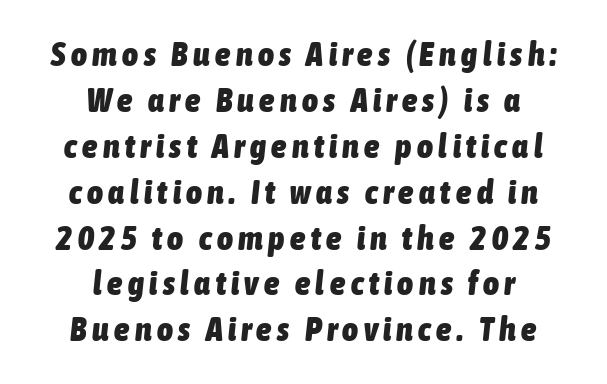
Q: Is the text bold? A: Yes.
Q: Is the text italic (slanted)? A: Yes, it leans right by about 6 degrees.
Q: Is the text underlined? A: No.
Q: How is the paragraph aligned? A: Centered.
Q: Is the spacing between lines tight, normal or loose? A: Normal.
Q: Width (condensed, normal, or wide)? A: Condensed.
Q: Stroke contrast? A: Low.
Q: x-height? A: Medium.
Q: Monospaced? A: No.
